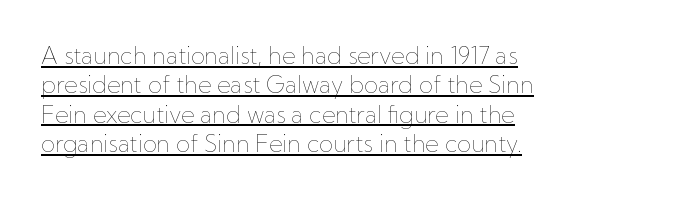
Underlined type. The rag falls on the right side of this text block. What stands out about the letter spacing? Nothing — it is the standard amount. How would I describe the line gaps? Plain and ordinary. The letters stand straight up with perfectly vertical stems. Each stroke keeps to a modest, everyday thickness or less.
